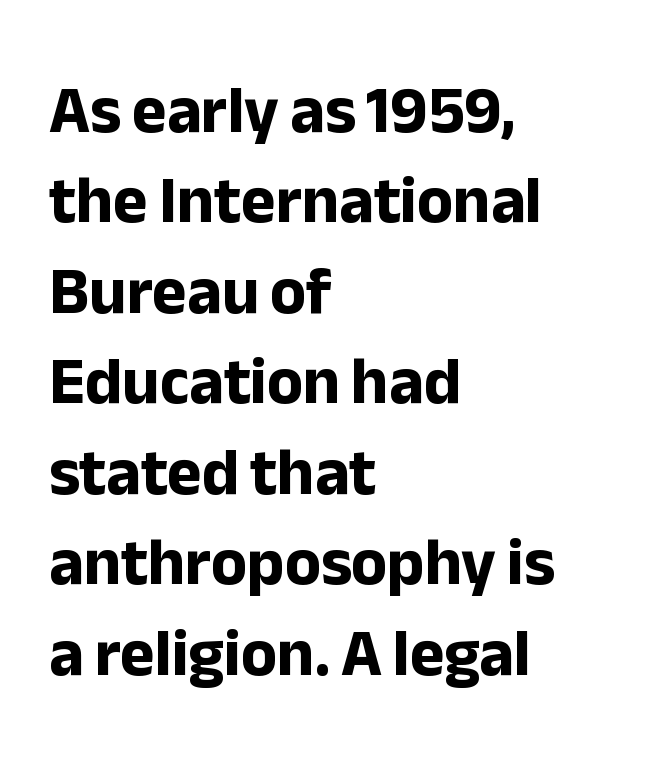
Posture: upright roman. The line texture is even and compact thanks to regular tracking. Stroke terminals: plain, sans-serif. The rendering uses natural spacing where letterforms have individual widths. How would I describe the line gaps? Plain and ordinary.
